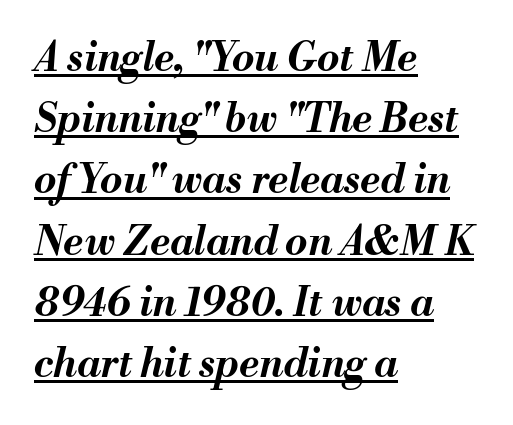
Q: Is the text bold? A: Yes.
Q: Is the text italic (slanted)? A: Yes, it leans right by about 13 degrees.
Q: Is the text underlined? A: Yes.
Q: How is the paragraph aligned? A: Left-aligned.
Q: Is the spacing between letters normal or unusually wide? A: Normal.
Q: Is the spacing between lines tight, normal or loose? A: Normal.
Q: Width (condensed, normal, or wide)? A: Normal.
Q: Stroke contrast? A: Medium.
Q: x-height? A: Small.
Q: Monospaced? A: No.
